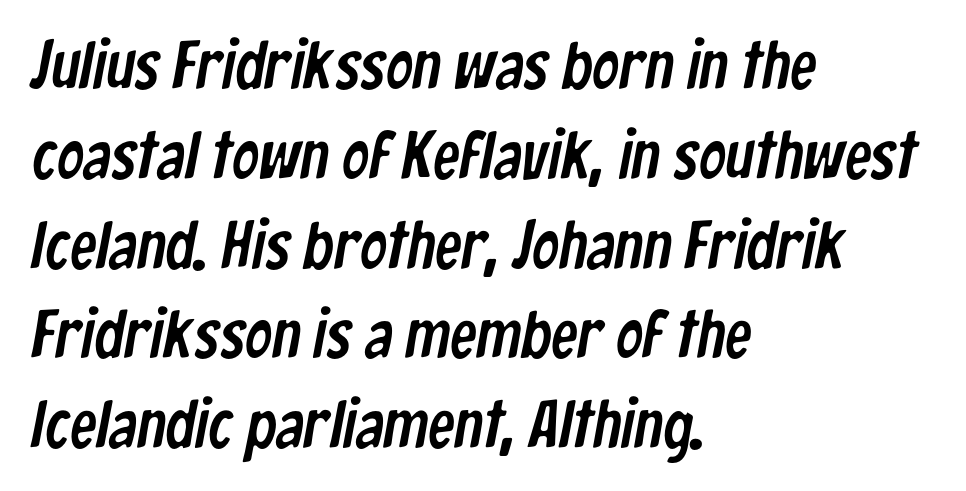
Q: Is the typeface a serif or a sans-serif typeface? A: Sans-serif.
Q: Is the text underlined? A: No.
Q: How is the paragraph aligned? A: Left-aligned.
Q: Is the spacing between letters normal or unusually wide? A: Normal.
Q: Is the spacing between lines tight, normal or loose? A: Normal.
Q: Width (condensed, normal, or wide)? A: Condensed.
Q: Stroke contrast? A: Low.
Q: x-height? A: Medium.
Q: Monospaced? A: No.
